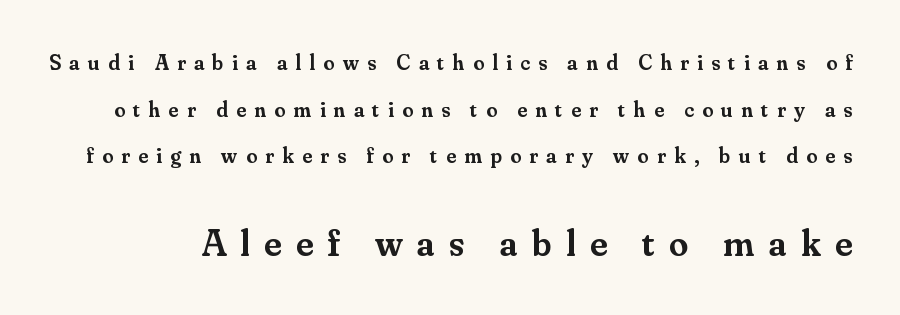
Q: Is the text bold? A: Semi-bold.
Q: Is the text italic (slanted)? A: No, it is upright.
Q: Is the typeface a serif or a sans-serif typeface? A: Serif.
Q: Is the text underlined? A: No.
Q: Is the spacing between letters normal or unusually wide? A: Unusually wide.
Q: Is the spacing between lines tight, normal or loose? A: Loose.
Q: Which block of text is set in a larger size, the first (top) or the second (bottom)? A: The second (bottom) one.
Q: Width (condensed, normal, or wide)? A: Normal.
Q: Stroke contrast? A: Medium.
Q: x-height? A: Small.
Q: Monospaced? A: No.
